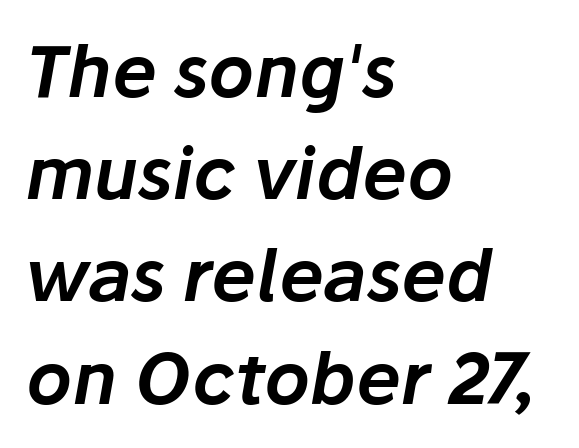
The letters advance in unequal steps, a hallmark of proportional type. Vertically, the passage feels balanced, rows spaced as you'd expect. Observe the lean: these are italic letterforms. The rag falls on the right side of this text block. The gaps between neighbouring characters are ordinary and unremarkable.
